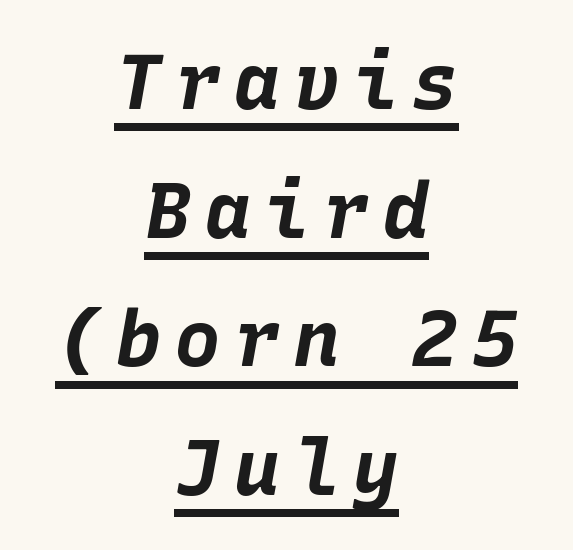
The image shows 78 px bold type, italic (leaning right), monospaced; set centered, normal line spacing (1.65x), underlined; low stroke contrast and a large x-height.
